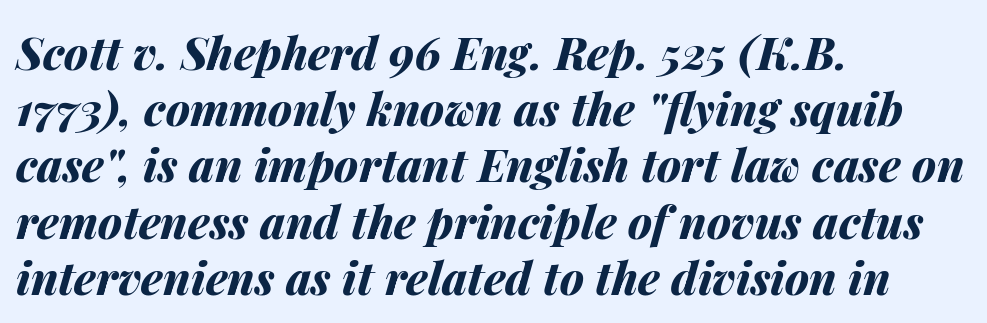
The specimen omits any rule beneath the text block's lines. A typesetter would call this proportional, since set widths differ per character. One glance says typical: line gaps are just what's usual. Every letter is thick-stroked: bold, no question. This rendering uses left alignment, leaving the right contour irregular. Standard letterfit; no display-style spreading of the glyphs.
